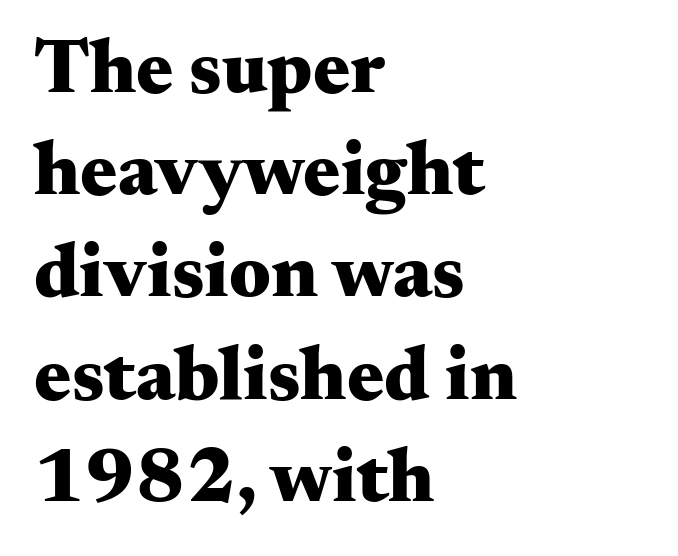
Vertically, the passage feels balanced, rows spaced as you'd expect. Vertical strokes here are truly vertical. You could not count columns in this text — the font is proportionally spaced. Weight: bold. Between one letter and the next there's only the usual sliver of space. Lines of text with bare space underneath.
